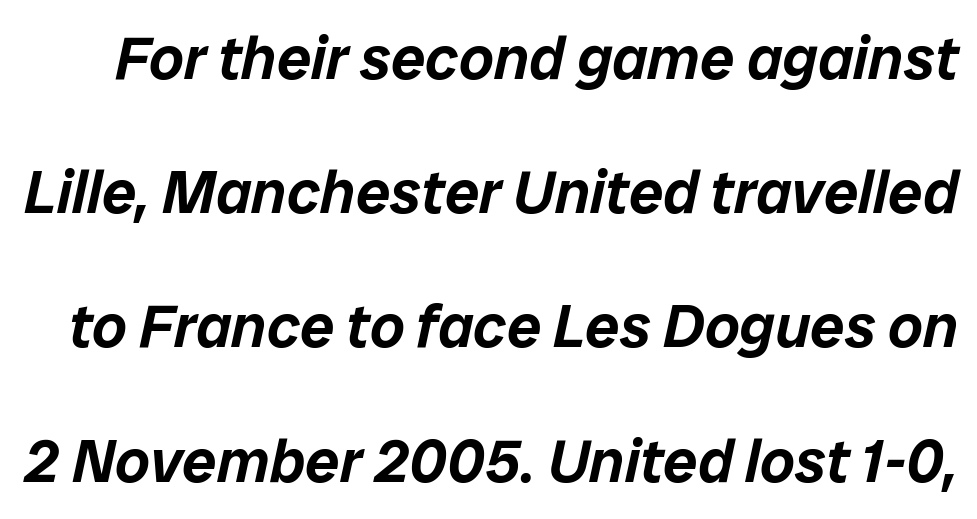
The passage shown is typed in a proportional face where columns would drift. Letter spacing: default. No word sits above an underline. When letters slant like this, we call the style italic. This block would shrink considerably if given ordinary leading; it's expanded now.
